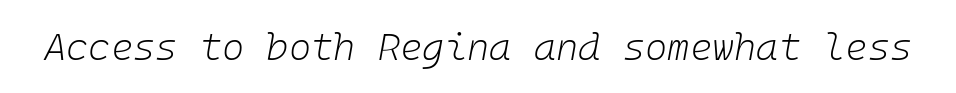
Caption: face not bold, strokes unweighted. Glyph-to-glyph distance matches everyday printed text. The face used here has a pronounced slope to its letters. The gap between lines stays unmarked.
